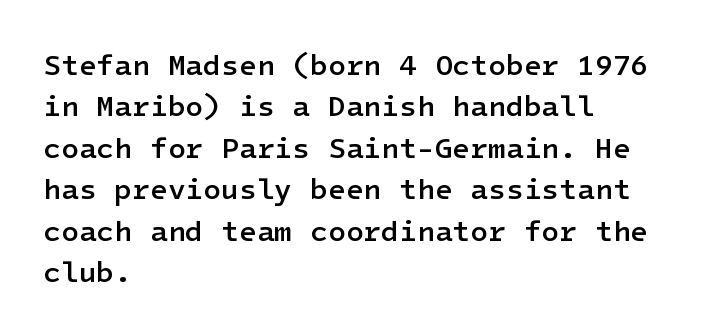
{"serif": "no", "italic": "no", "bold": "semi", "weight": "semibold", "width": "normal", "stroke_contrast": "low", "x_height": "medium", "underline": "no", "align": "left", "line_spacing": "normal", "line_spacing_ratio": 1.43, "letter_spacing": "normal", "letter_spacing_em": 0.0, "glyph_px": 29}
